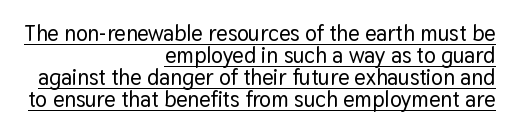
The image shows 22 px text type, upright; set right-aligned, tight line spacing (1.0x), normal letter spacing, underlined.
